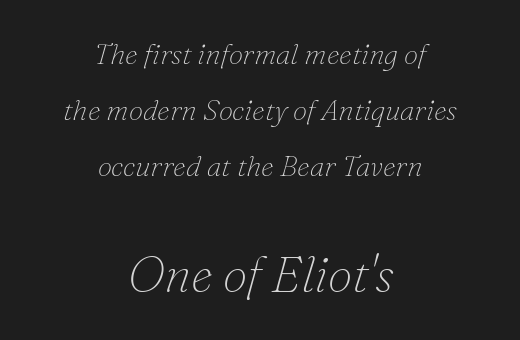
{"serif": "yes", "italic": "yes", "lean": "right", "slant_degrees": 16, "bold": "no", "weight": "thin", "width": "normal", "stroke_contrast": "low", "x_height": "small", "monospaced": "no", "underline": "no", "align": "center", "line_spacing": "loose", "line_spacing_ratio": 1.93, "letter_spacing": "normal", "letter_spacing_em": 0.0, "larger_block": "second", "size_ratio": 1.72, "glyph_px": 50}
